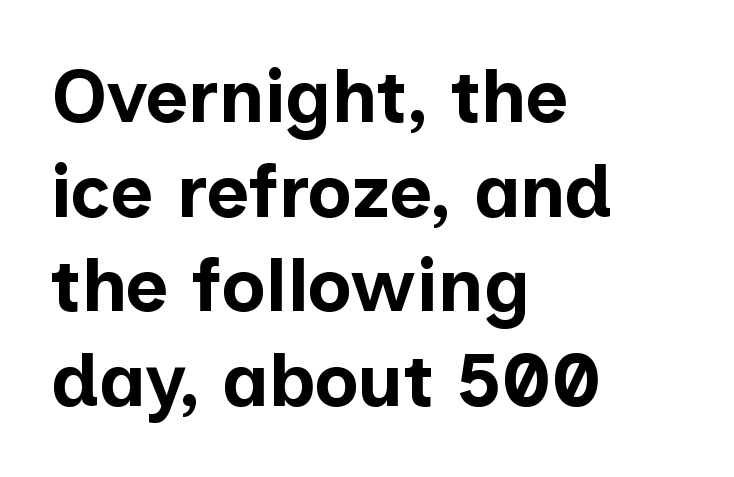
Strokes here are thick enough to call this a true bold. Successive baselines arrive at the customary interval. The specimen omits any rule beneath the text block's lines. No feet cap the strokes, marking this as sans-serif type. The letters stand upright; this is a roman face. All the whitespace from short lines collects on the right.
